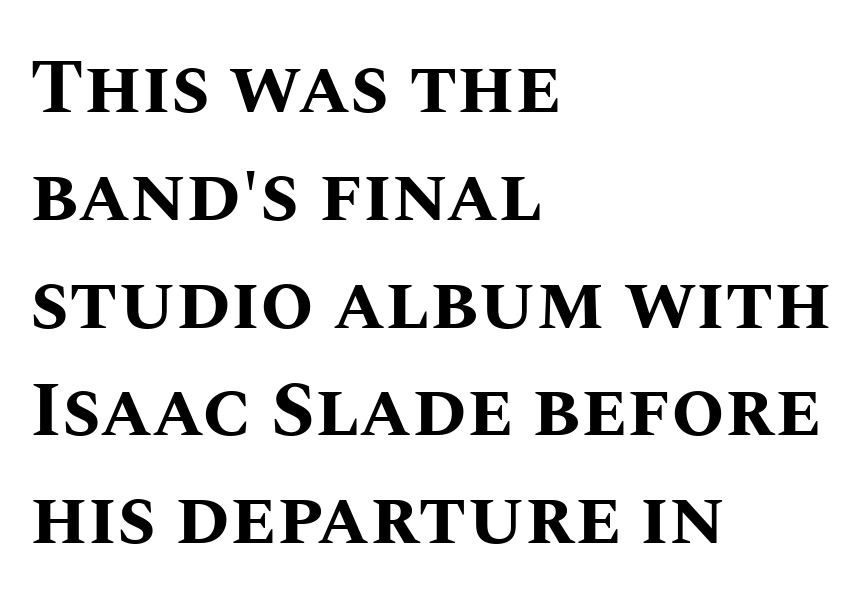
{"italic": "no", "bold": "yes", "weight": "bold", "width": "normal", "stroke_contrast": "medium", "x_height": "large", "monospaced": "no", "underline": "no", "align": "left", "line_spacing": "normal", "line_spacing_ratio": 1.4, "letter_spacing": "normal", "letter_spacing_em": 0.0, "glyph_px": 77}
